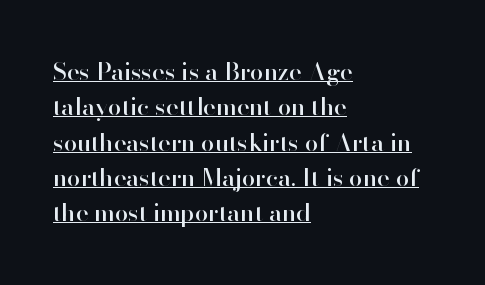
Notice how a bar underscores the lettering throughout. Characters follow at the spacing the type designer built in. Which margin do the lines hug? The left one — the right edge is uneven. The leading is moderate, giving the passage an even texture.
